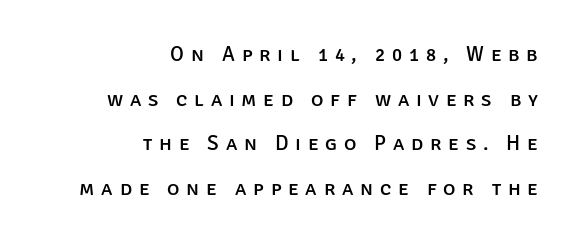
{"italic": "no", "underline": "no", "align": "right", "line_spacing": "loose", "line_spacing_ratio": 2.12, "letter_spacing": "wide", "letter_spacing_em": 0.32, "glyph_px": 21}
